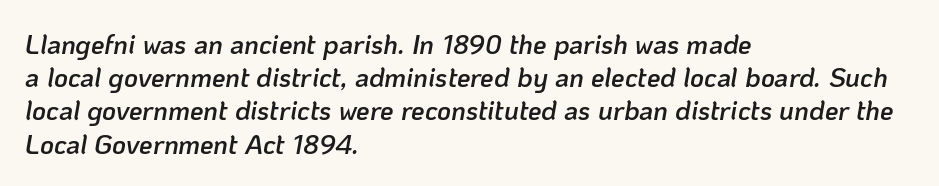
Q: Is the text bold? A: Semi-bold.
Q: Is the text italic (slanted)? A: Yes, it leans right by about 10 degrees.
Q: Is the text underlined? A: No.
Q: How is the paragraph aligned? A: Left-aligned.
Q: Is the spacing between letters normal or unusually wide? A: Normal.
